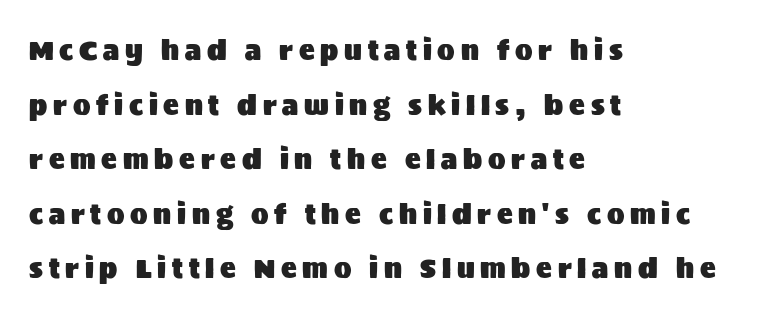
{"italic": "no", "underline": "no", "align": "left", "line_spacing": "loose", "line_spacing_ratio": 2.1, "letter_spacing": "wide", "letter_spacing_em": 0.22, "glyph_px": 26}
